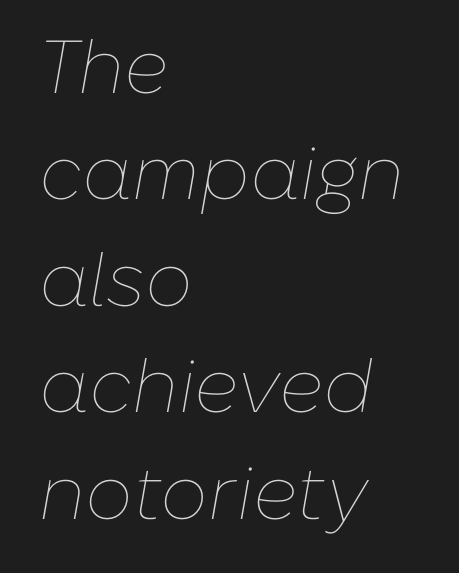
{"italic": "yes", "lean": "right", "slant_degrees": 10, "bold": "no", "weight": "thin", "width": "normal", "stroke_contrast": "low", "x_height": "medium", "monospaced": "no", "underline": "no", "align": "left", "line_spacing": "normal", "line_spacing_ratio": 1.42, "letter_spacing": "normal", "letter_spacing_em": 0.0, "glyph_px": 75}
